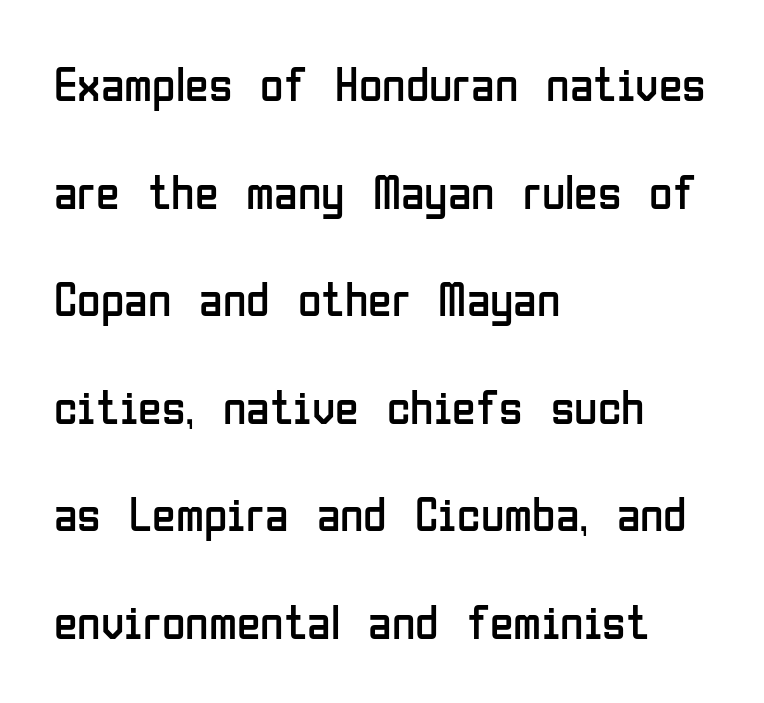
Q: Is the text bold? A: No.
Q: Is the text italic (slanted)? A: No, it is upright.
Q: Is the typeface a serif or a sans-serif typeface? A: Sans-serif.
Q: Is the text underlined? A: No.
Q: How is the paragraph aligned? A: Left-aligned.
Q: Is the spacing between letters normal or unusually wide? A: Normal.
Q: Is the spacing between lines tight, normal or loose? A: Loose.
Q: Width (condensed, normal, or wide)? A: Condensed.
Q: Stroke contrast? A: Low.
Q: x-height? A: Medium.
Q: Monospaced? A: No.
